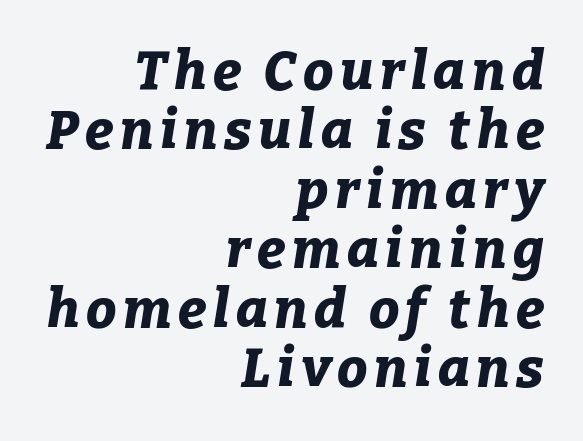
The image shows 54 px bold type, italic (leaning right); set right-aligned, tight line spacing (1.1x), not underlined; low stroke contrast and a medium x-height.
